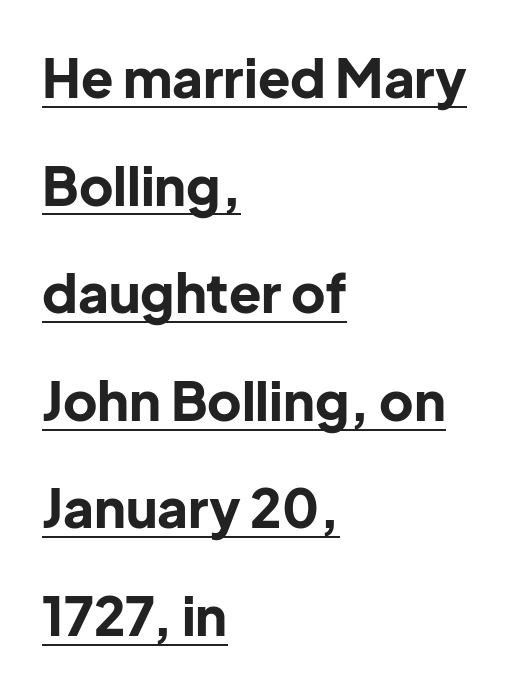
Q: Is the text bold? A: Yes.
Q: Is the text italic (slanted)? A: No, it is upright.
Q: Is the typeface a serif or a sans-serif typeface? A: Sans-serif.
Q: Is the text underlined? A: Yes.
Q: How is the paragraph aligned? A: Left-aligned.
Q: Is the spacing between letters normal or unusually wide? A: Normal.
Q: Is the spacing between lines tight, normal or loose? A: Loose.
Q: Width (condensed, normal, or wide)? A: Normal.
Q: Stroke contrast? A: Low.
Q: x-height? A: Medium.
Q: Monospaced? A: No.
